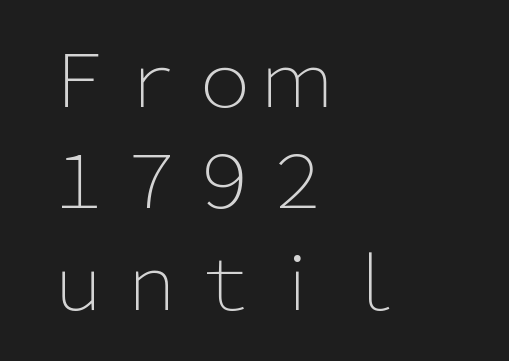
The image shows 73 px light sans-serif type, upright; set left-aligned, normal line spacing (1.39x), normal letter spacing, not underlined; low stroke contrast and a medium x-height.
